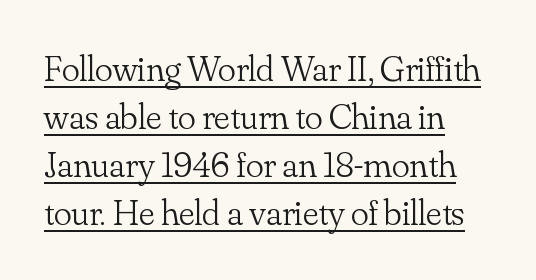
The image shows 37 px light serif type, upright; set left-aligned, normal line spacing (1.3x), normal letter spacing, underlined; low stroke contrast and a small x-height.
